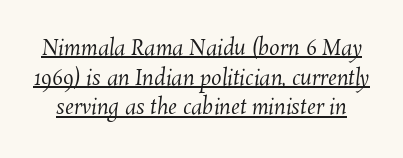
A typesetter would call this zero additional tracking. Rows of type keep a routine distance in the vertical direction. The typeface has the unassuming heft of standard copy or less. The face used here appears with an underline applied.
